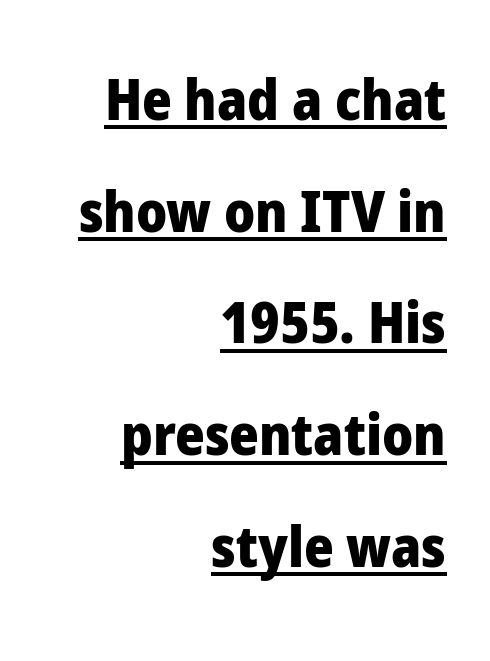
The image shows 57 px heavy sans-serif type, upright; set right-aligned, loose line spacing (1.96x), normal letter spacing, underlined; low stroke contrast and a medium x-height.
